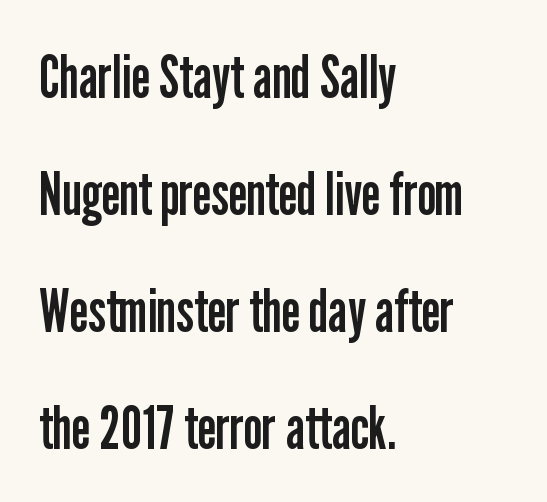
Left-aligned paragraph, ragged on the right. The baseline area is clear. Spacing verdict: proportional, widths tailored to each character. To sum up the face: it is a sans, with no serifs.
